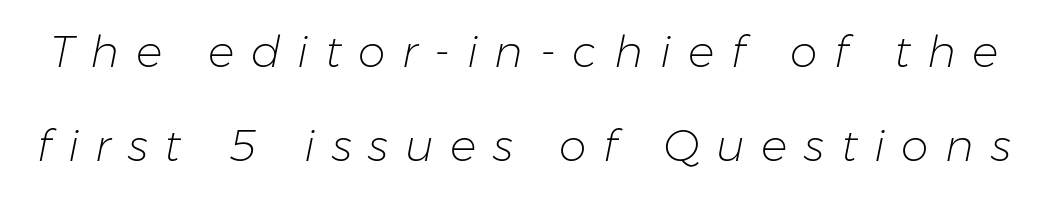
Loosely led — the rows are spread out. Stroke thickness stays within the range of a standard reading face or lighter. This sample uses expanded letter spacing, leaving extra air between glyphs. Quick note: italic. Quick note: underline off.
